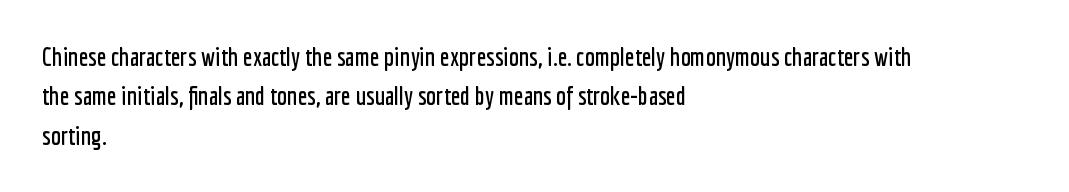
The image shows 25 px text type, upright; set left-aligned, normal line spacing (1.58x), normal letter spacing, not underlined.
